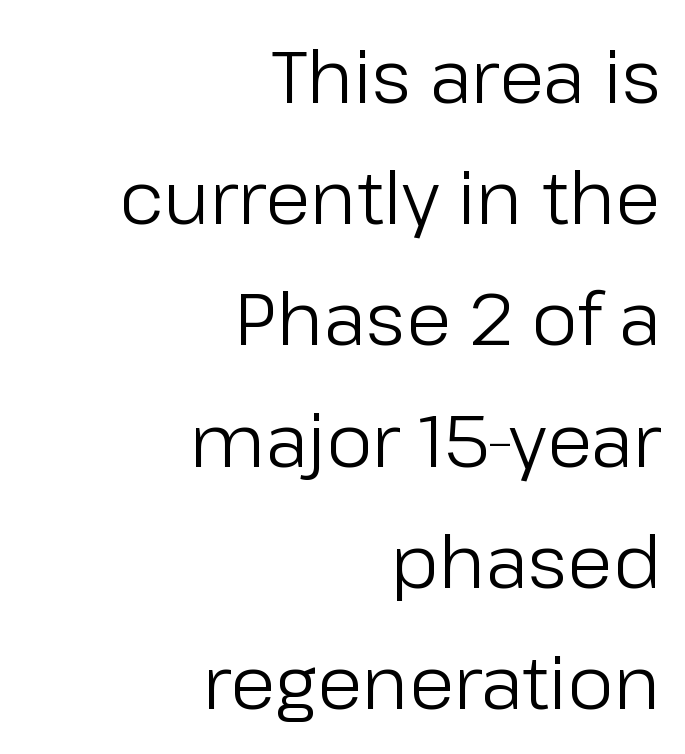
{"serif": "no", "italic": "no", "bold": "no", "weight": "regular", "width": "normal", "stroke_contrast": "low", "x_height": "medium", "monospaced": "no", "underline": "no", "align": "right", "line_spacing": "normal", "line_spacing_ratio": 1.66, "letter_spacing": "normal", "letter_spacing_em": 0.0, "glyph_px": 73}
